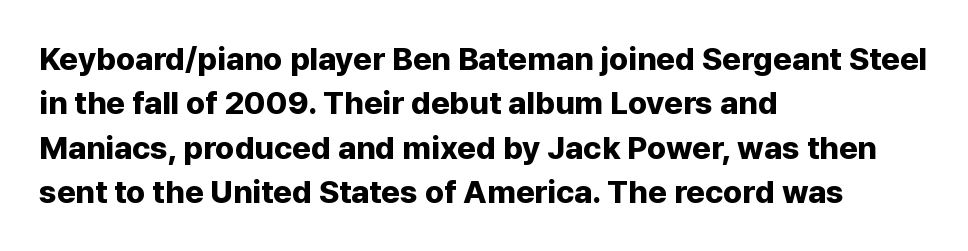
{"serif": "no", "italic": "no", "bold": "yes", "weight": "bold", "width": "normal", "stroke_contrast": "low", "x_height": "medium", "monospaced": "no", "underline": "no", "align": "left", "line_spacing": "normal", "line_spacing_ratio": 1.39, "letter_spacing": "normal", "letter_spacing_em": 0.0, "glyph_px": 32}
